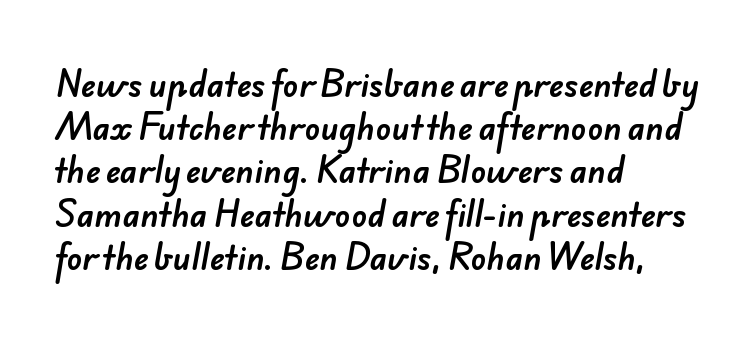
Q: Is the typeface a serif or a sans-serif typeface? A: Sans-serif.
Q: Is the text underlined? A: No.
Q: How is the paragraph aligned? A: Left-aligned.
Q: Is the spacing between letters normal or unusually wide? A: Normal.
Q: Is the spacing between lines tight, normal or loose? A: Normal.
Q: Width (condensed, normal, or wide)? A: Normal.
Q: Stroke contrast? A: Low.
Q: x-height? A: Small.
Q: Monospaced? A: No.
